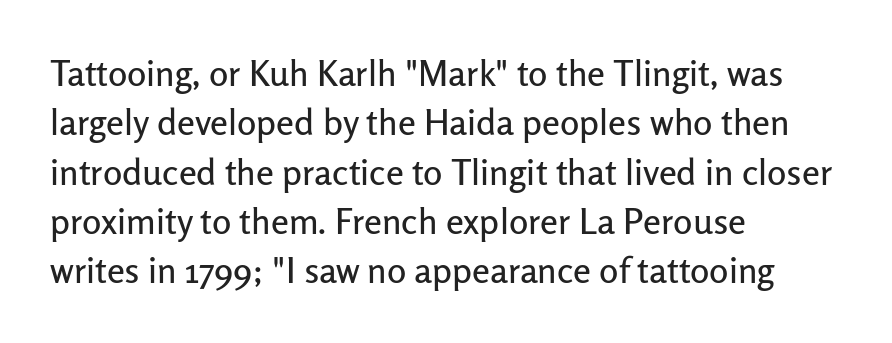
Q: Is the text italic (slanted)? A: No, it is upright.
Q: Is the typeface a serif or a sans-serif typeface? A: Sans-serif.
Q: Is the text underlined? A: No.
Q: How is the paragraph aligned? A: Left-aligned.
Q: Is the spacing between letters normal or unusually wide? A: Normal.
Q: Is the spacing between lines tight, normal or loose? A: Normal.
Q: Width (condensed, normal, or wide)? A: Normal.
Q: Stroke contrast? A: Low.
Q: x-height? A: Medium.
Q: Monospaced? A: No.
